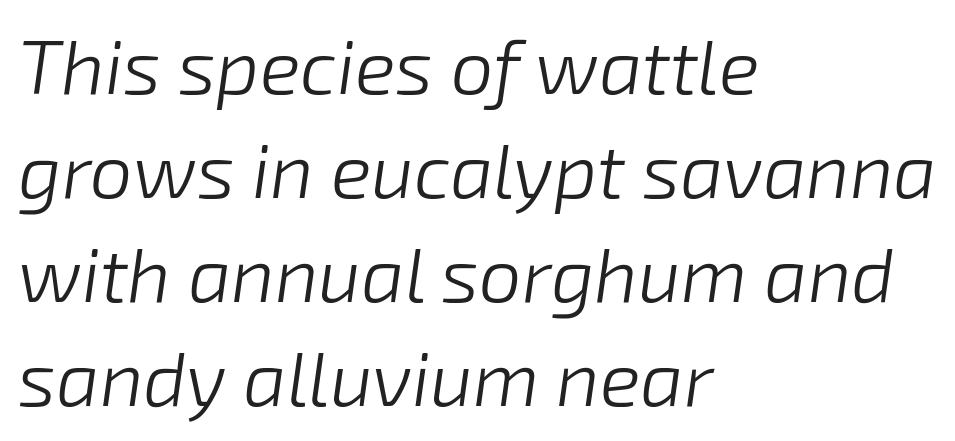
The font sits on the lighter half of the weight spectrum, regular included. One glance says typical: line gaps are just what's usual. Anything drawn beneath the words? Only blank space. Honestly, the letter spacing is just normal — you wouldn't notice it.
